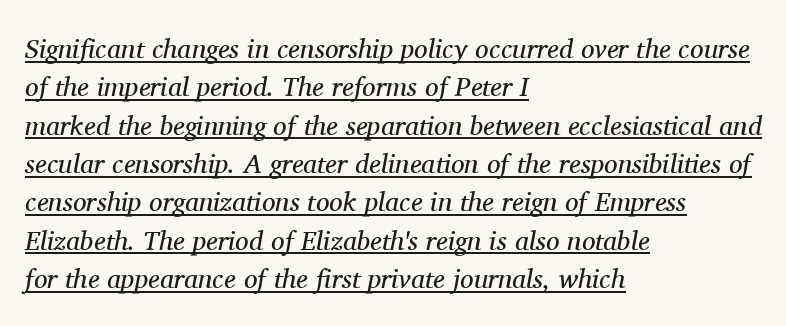
Q: Is the text bold? A: No.
Q: Is the text italic (slanted)? A: Yes, it leans right by about 11 degrees.
Q: Is the text underlined? A: Yes.
Q: How is the paragraph aligned? A: Left-aligned.
Q: Is the spacing between letters normal or unusually wide? A: Normal.
Q: Is the spacing between lines tight, normal or loose? A: Normal.
